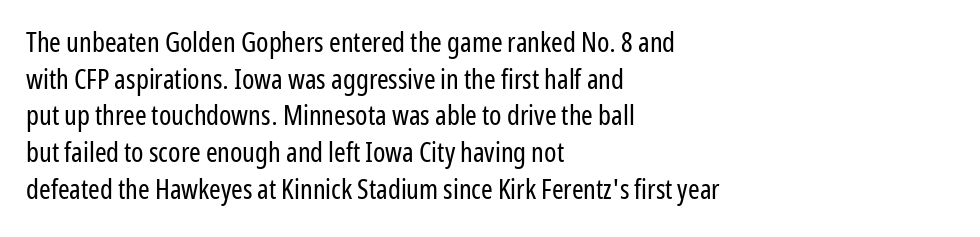
The image shows 28 px regular-weight, condensed sans-serif type, upright; set left-aligned, normal line spacing (1.31x), normal letter spacing, not underlined; low stroke contrast and a medium x-height.
